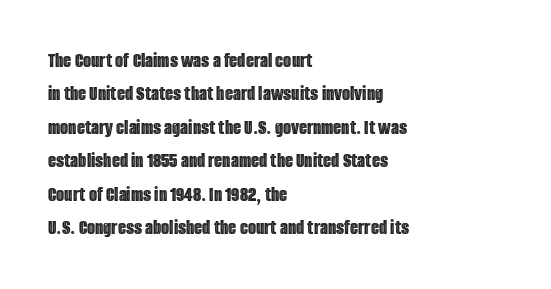
{"italic": "no", "underline": "no", "align": "left", "line_spacing": "normal", "line_spacing_ratio": 1.59, "letter_spacing": "normal", "letter_spacing_em": 0.0, "glyph_px": 21}
